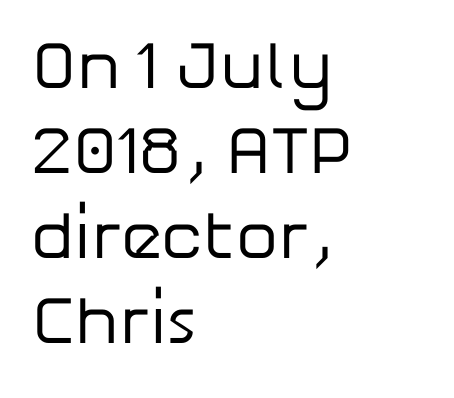
Q: Is the text bold? A: No.
Q: Is the text italic (slanted)? A: No, it is upright.
Q: Is the typeface a serif or a sans-serif typeface? A: Sans-serif.
Q: Is the text underlined? A: No.
Q: How is the paragraph aligned? A: Left-aligned.
Q: Is the spacing between letters normal or unusually wide? A: Normal.
Q: Is the spacing between lines tight, normal or loose? A: Normal.
Q: Width (condensed, normal, or wide)? A: Normal.
Q: Stroke contrast? A: Low.
Q: x-height? A: Medium.
Q: Monospaced? A: No.
